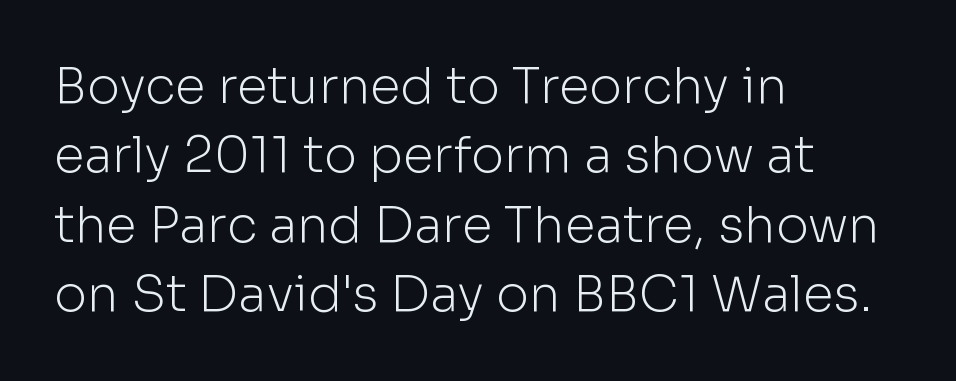
Q: Is the text bold? A: No.
Q: Is the text italic (slanted)? A: No, it is upright.
Q: Is the typeface a serif or a sans-serif typeface? A: Sans-serif.
Q: Is the text underlined? A: No.
Q: How is the paragraph aligned? A: Left-aligned.
Q: Is the spacing between letters normal or unusually wide? A: Normal.
Q: Is the spacing between lines tight, normal or loose? A: Normal.
Q: Width (condensed, normal, or wide)? A: Normal.
Q: Stroke contrast? A: Low.
Q: x-height? A: Medium.
Q: Monospaced? A: No.
